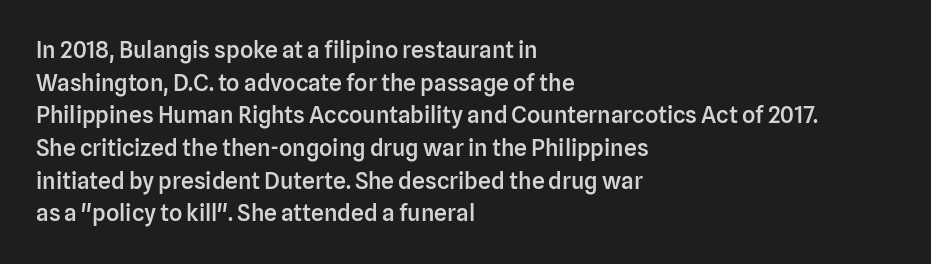
Q: Is the text bold? A: Semi-bold.
Q: Is the text italic (slanted)? A: No, it is upright.
Q: Is the text underlined? A: No.
Q: How is the paragraph aligned? A: Left-aligned.
Q: Is the spacing between letters normal or unusually wide? A: Normal.
Q: Is the spacing between lines tight, normal or loose? A: Normal.
